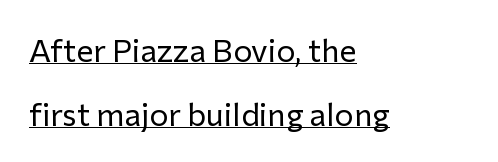
The image shows 32 px regular-weight sans-serif type, upright; set left-aligned, loose line spacing (1.99x), normal letter spacing, underlined; low stroke contrast and a medium x-height.
